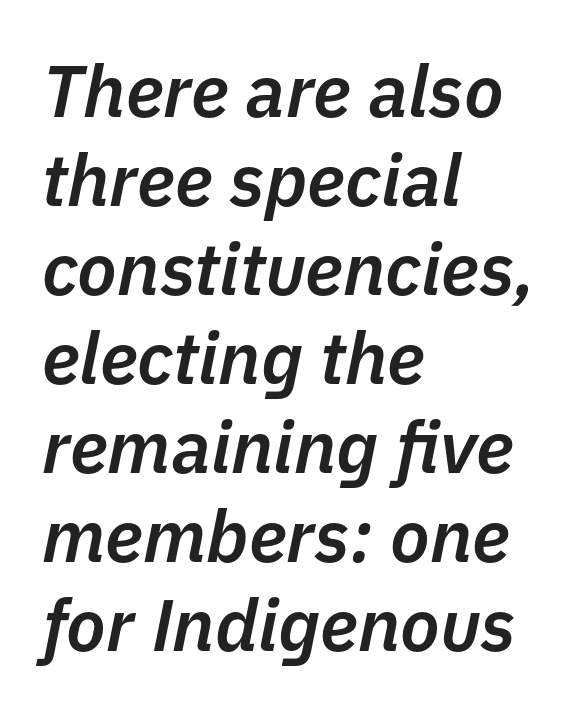
Q: Is the text bold? A: Semi-bold.
Q: Is the text italic (slanted)? A: Yes, it leans right by about 11 degrees.
Q: Is the text underlined? A: No.
Q: How is the paragraph aligned? A: Left-aligned.
Q: Is the spacing between letters normal or unusually wide? A: Normal.
Q: Width (condensed, normal, or wide)? A: Normal.
Q: Stroke contrast? A: Low.
Q: x-height? A: Medium.
Q: Monospaced? A: No.
